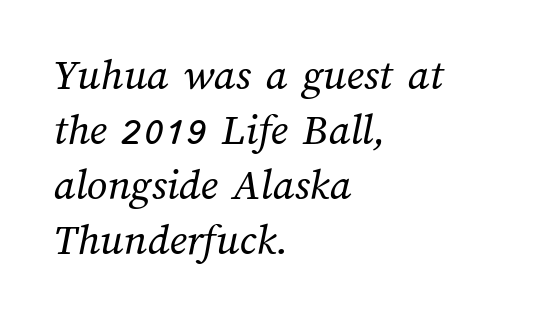
Q: Is the text bold? A: No.
Q: Is the text underlined? A: No.
Q: How is the paragraph aligned? A: Left-aligned.
Q: Is the spacing between letters normal or unusually wide? A: Normal.
Q: Width (condensed, normal, or wide)? A: Normal.
Q: Stroke contrast? A: Medium.
Q: x-height? A: Medium.
Q: Monospaced? A: No.
